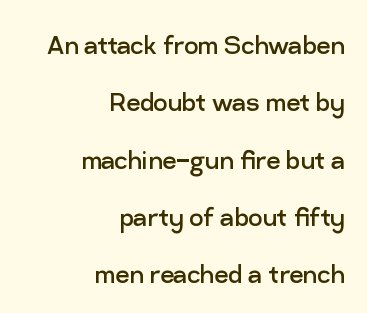
Q: Is the text bold? A: No.
Q: Is the text italic (slanted)? A: No, it is upright.
Q: Is the typeface a serif or a sans-serif typeface? A: Sans-serif.
Q: Is the text underlined? A: No.
Q: How is the paragraph aligned? A: Right-aligned.
Q: Is the spacing between letters normal or unusually wide? A: Normal.
Q: Width (condensed, normal, or wide)? A: Normal.
Q: Stroke contrast? A: Low.
Q: x-height? A: Medium.
Q: Monospaced? A: No.
